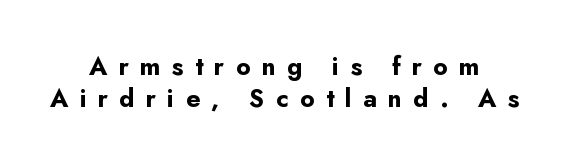
The image shows 25 px bold type, upright; set centered, normal line spacing (1.3x), unusually wide letter spacing (+0.45 em), not underlined.
